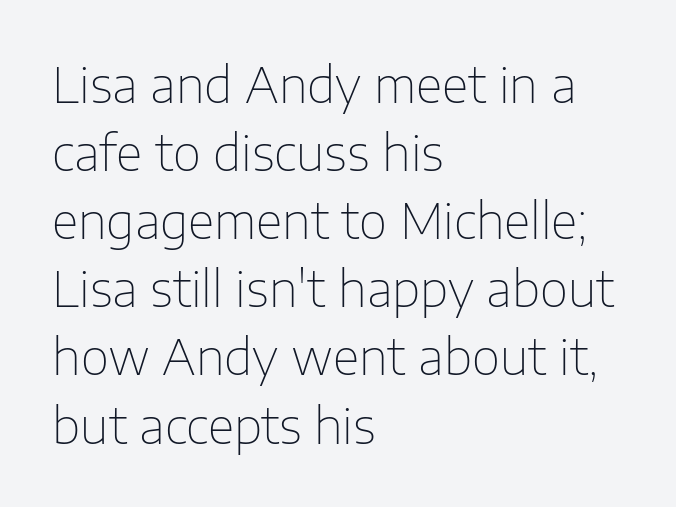
{"serif": "no", "italic": "no", "bold": "no", "weight": "thin", "width": "normal", "stroke_contrast": "low", "x_height": "medium", "monospaced": "no", "underline": "no", "align": "left", "line_spacing": "normal", "line_spacing_ratio": 1.39, "letter_spacing": "normal", "letter_spacing_em": 0.0, "glyph_px": 49}
